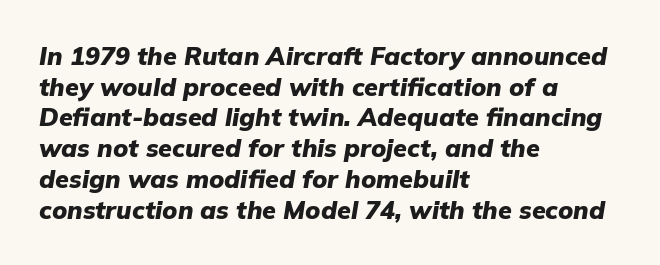
No extra tracking has been applied to these lines. Leftover space on each line is placed entirely after the last word. The zone under the glyphs is completely vacant. Heavy-handed strokes throughout: this text is bold. Characters are canted at an angle relative to the baseline's perpendicular.
